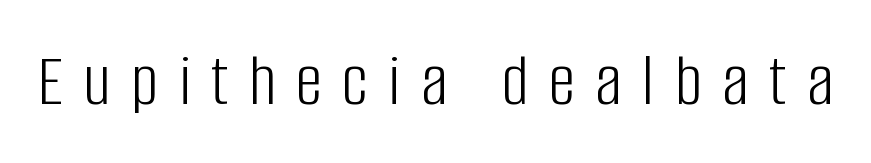
The image shows 75 px light, condensed sans-serif type, upright; set unusually wide letter spacing (+0.27 em), not underlined; low stroke contrast and a large x-height.
